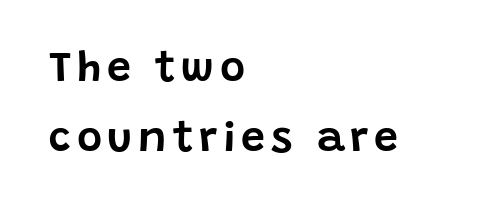
Nothing sits at the stroke ends, so this counts as sans-serif. Designer's note — italics off, roman on. Varying glyph widths throughout — classic text-font behaviour. Is there much room between lines? A standard amount, neither cramped nor airy.
